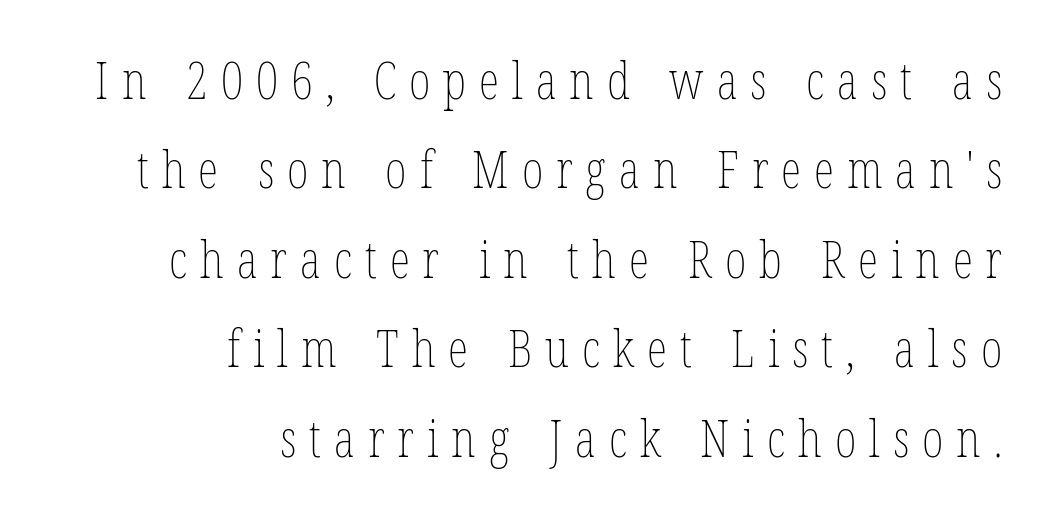
Q: Is the text bold? A: No.
Q: Is the text italic (slanted)? A: No, it is upright.
Q: Is the text underlined? A: No.
Q: How is the paragraph aligned? A: Right-aligned.
Q: Is the spacing between letters normal or unusually wide? A: Unusually wide.
Q: Width (condensed, normal, or wide)? A: Condensed.
Q: Stroke contrast? A: Low.
Q: x-height? A: Medium.
Q: Monospaced? A: No.
